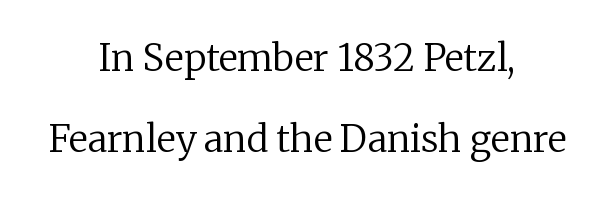
Q: Is the text bold? A: No.
Q: Is the text italic (slanted)? A: No, it is upright.
Q: Is the typeface a serif or a sans-serif typeface? A: Serif.
Q: Is the text underlined? A: No.
Q: How is the paragraph aligned? A: Centered.
Q: Is the spacing between letters normal or unusually wide? A: Normal.
Q: Is the spacing between lines tight, normal or loose? A: Loose.
Q: Width (condensed, normal, or wide)? A: Normal.
Q: Stroke contrast? A: Low.
Q: x-height? A: Medium.
Q: Monospaced? A: No.
